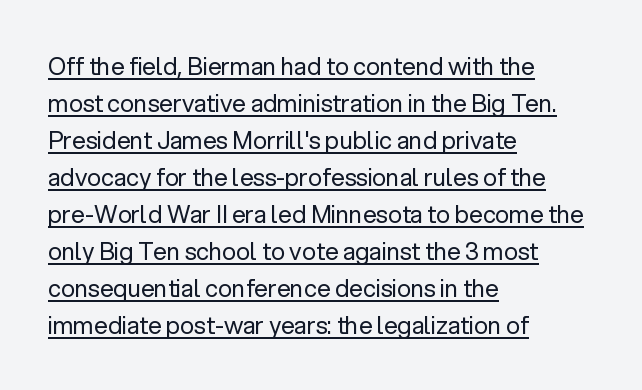
A typesetter would mark this as roman, not italic. The passage shown stacks its lines at a standard gap. The face used here appears with an underline applied. In CSS terms this would be text-align: left.
